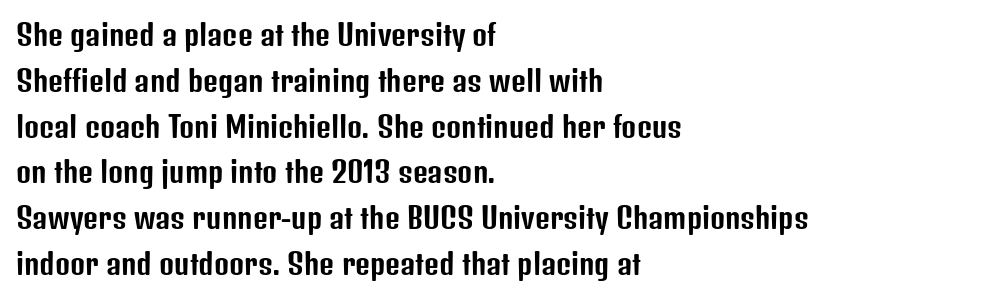
Q: Is the text italic (slanted)? A: No, it is upright.
Q: Is the typeface a serif or a sans-serif typeface? A: Sans-serif.
Q: Is the text underlined? A: No.
Q: How is the paragraph aligned? A: Left-aligned.
Q: Is the spacing between letters normal or unusually wide? A: Normal.
Q: Is the spacing between lines tight, normal or loose? A: Normal.
Q: Width (condensed, normal, or wide)? A: Condensed.
Q: Stroke contrast? A: Low.
Q: x-height? A: Medium.
Q: Monospaced? A: No.
